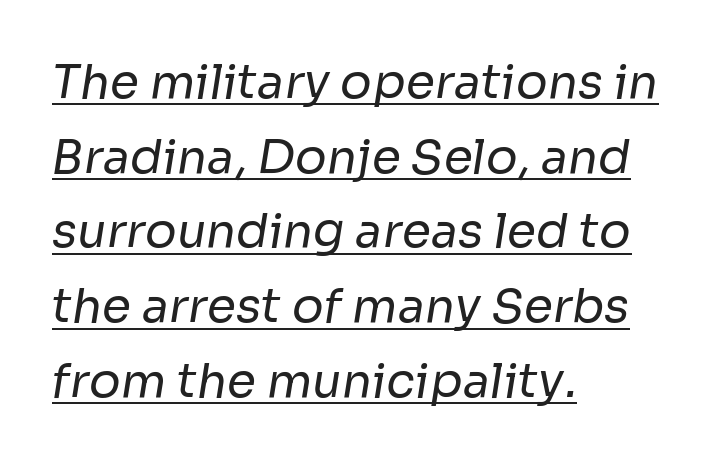
{"serif": "no", "bold": "no", "weight": "regular", "width": "normal", "stroke_contrast": "low", "x_height": "medium", "monospaced": "no", "underline": "yes", "align": "left", "line_spacing": "normal", "line_spacing_ratio": 1.59, "letter_spacing": "normal", "letter_spacing_em": 0.0, "glyph_px": 47}
